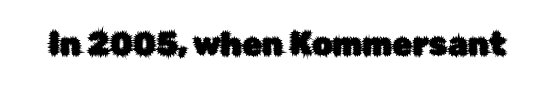
{"serif": "no", "italic": "no", "width": "normal", "stroke_contrast": "low", "x_height": "medium", "monospaced": "no", "underline": "no", "letter_spacing": "normal", "letter_spacing_em": 0.0, "glyph_px": 32}
